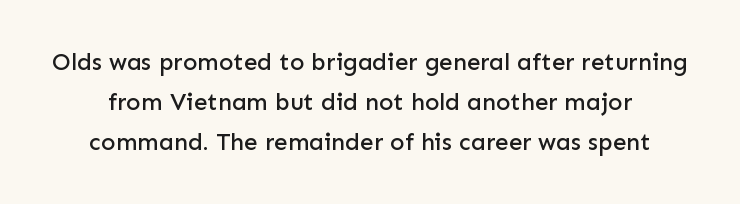
Q: Is the text italic (slanted)? A: No, it is upright.
Q: Is the text underlined? A: No.
Q: Is the spacing between letters normal or unusually wide? A: Normal.
Q: Is the spacing between lines tight, normal or loose? A: Normal.
